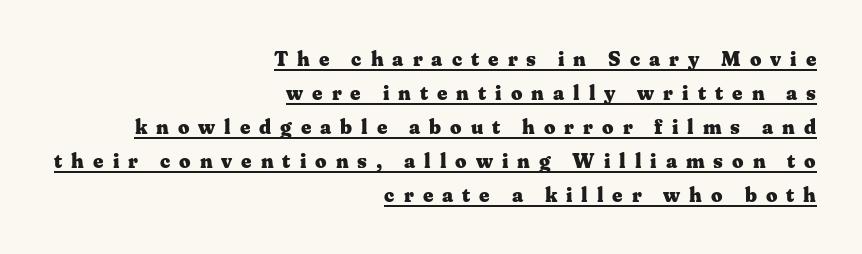
The image shows 20 px bold type, upright; set right-aligned, normal line spacing (1.7x), unusually wide letter spacing (+0.45 em), underlined.
